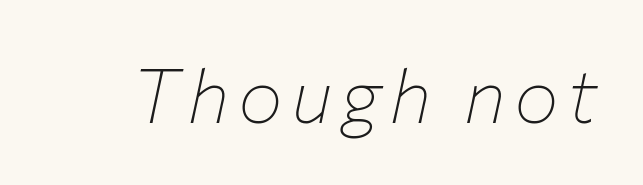
Beneath every word, the page is bare. Do the characters align in a grid? No, the font is proportional. No extra ink here — the face is not bold. Notice how the stems are inclined rather than vertical — that's the hallmark of italics.
